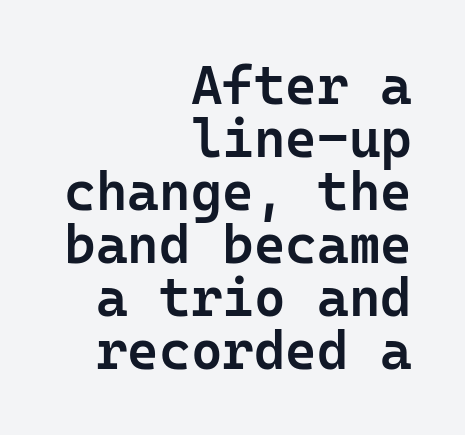
{"serif": "no", "italic": "no", "bold": "semi", "weight": "semibold", "width": "normal", "stroke_contrast": "low", "x_height": "medium", "monospaced": "yes", "underline": "no", "align": "right", "line_spacing": "tight", "line_spacing_ratio": 0.98, "letter_spacing": "normal", "letter_spacing_em": 0.0, "glyph_px": 54}
